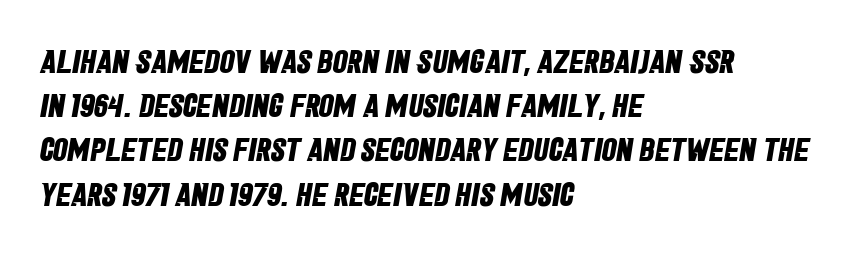
The image shows 33 px bold, condensed sans-serif type; set left-aligned, normal line spacing (1.34x), normal letter spacing, not underlined; low stroke contrast and a large x-height.
